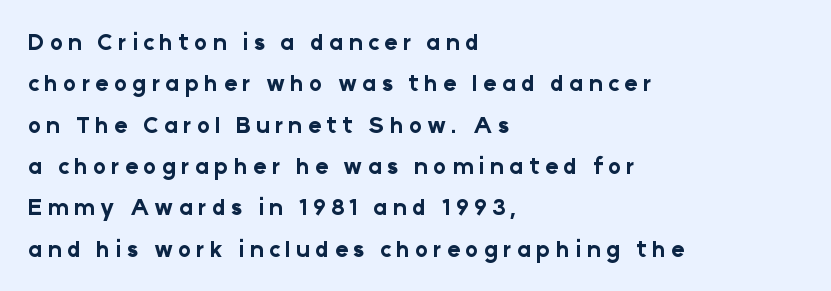
Weight: bold. The text block is weighted toward the left margin, trailing off unevenly rightward. Tracking here is generous; glyphs stand well apart from one another. The space beneath each line is pristine and unruled. When letters stand straight like this, we call the style roman or upright.
